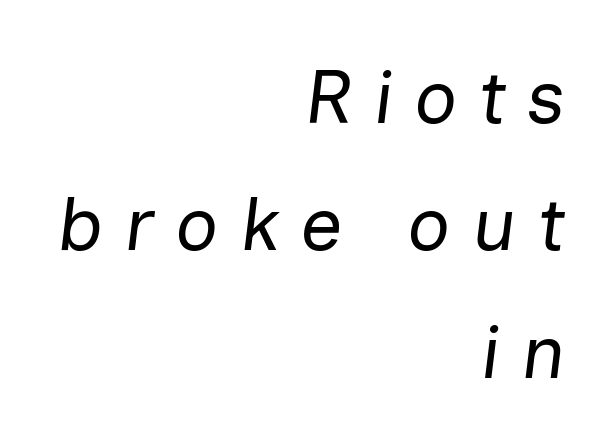
Unmarked baselines from the first word to the last. The tracking reads as deliberately expanded to a designer's eye. Looking at the ascenders, they clearly lean. Evenly set lines give the paragraph a standard silhouette. Nothing heavy about these letters — not bold at all. Short and long lines alike share a common ending point at right.
